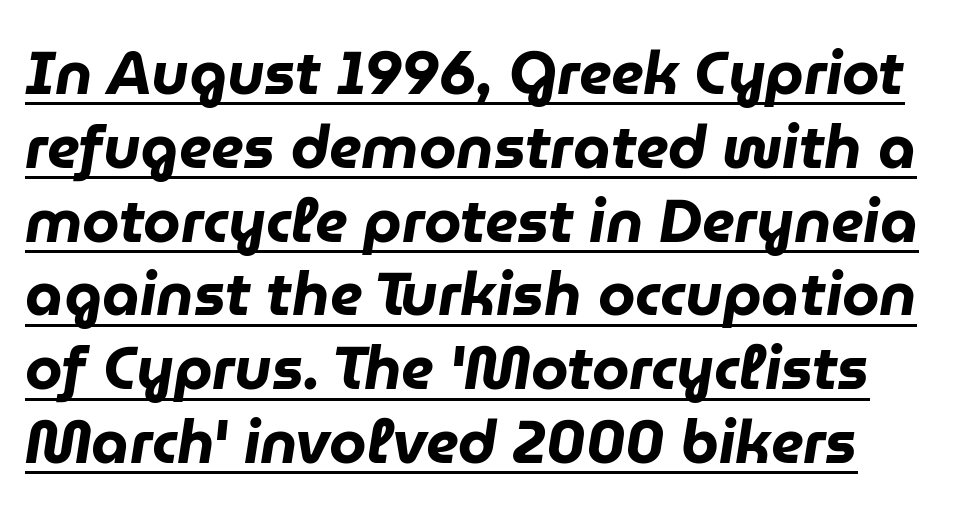
{"italic": "yes", "lean": "right", "slant_degrees": 9, "bold": "yes", "weight": "heavy", "width": "normal", "stroke_contrast": "low", "x_height": "medium", "monospaced": "no", "underline": "yes", "line_spacing_ratio": 1.23, "letter_spacing": "normal", "letter_spacing_em": 0.0, "glyph_px": 60}
